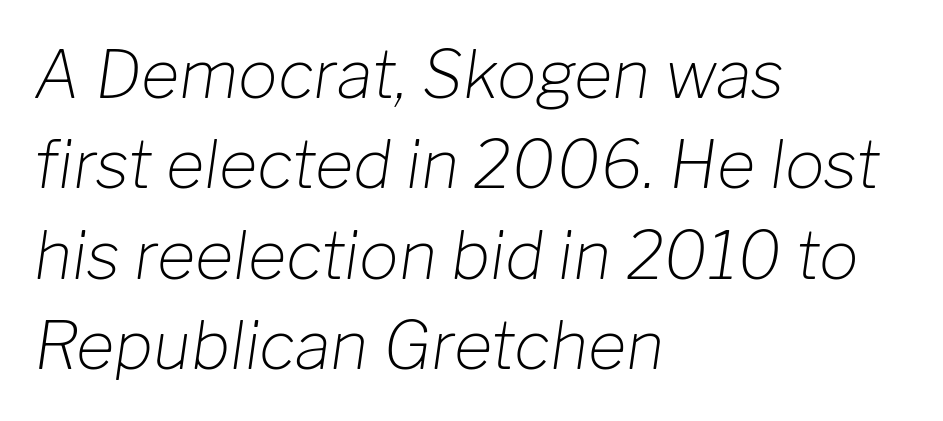
These lines are rendered in a variable-pitch font. No extra ink here — the face is not bold. The face used here has a pronounced slope to its letters. Does extra space separate the letters? No, they use regular spacing. Reading down the column, the eye jumps a familiar distance to each next line.
